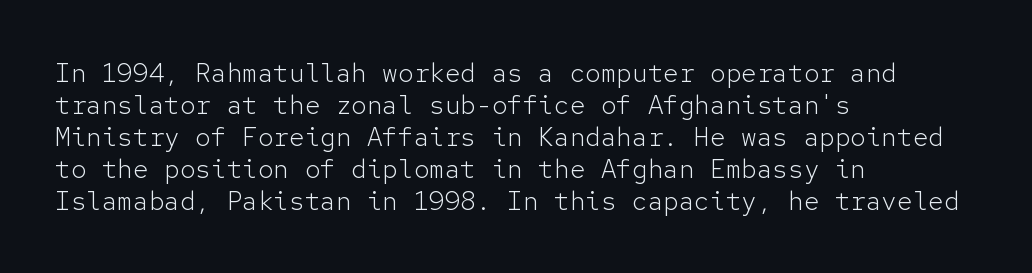
The passage shown is not underscored anywhere. Words appear dense and cohesive because spacing is normal. Alignment: flush left. Unlike italic type, these characters show no tilt at all.
